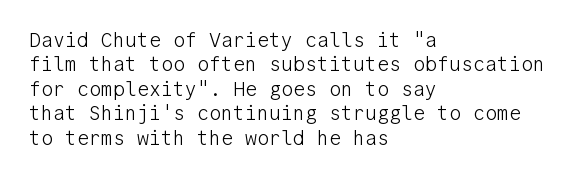
{"italic": "no", "bold": "no", "underline": "no", "align": "left", "line_spacing_ratio": 1.22, "letter_spacing": "normal", "letter_spacing_em": 0.0, "glyph_px": 20}
